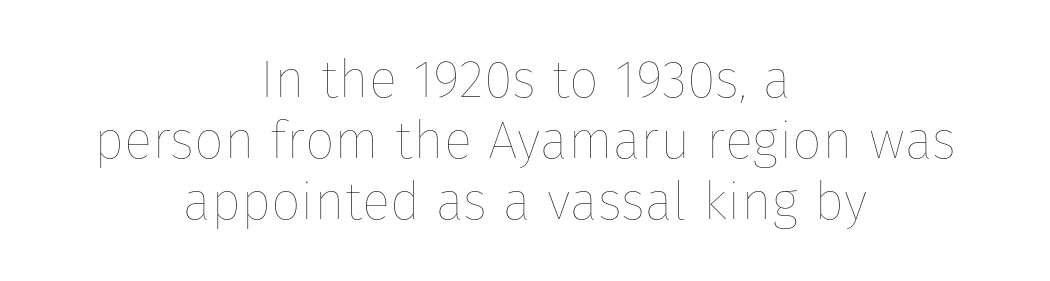
Weight: regular or lighter. How are the letters spaced? Ordinarily, with no added tracking. One glance says dense: line gaps are narrower than usual. Layout note: lines centered. Upright lettering throughout. Just letters on the line, the space beneath them empty.
